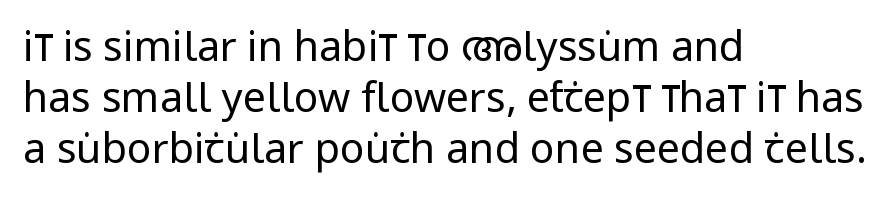
The image shows 41 px regular-weight, condensed sans-serif type, upright; set left-aligned, normal line spacing (1.25x), normal letter spacing, not underlined; low stroke contrast and a large x-height.
